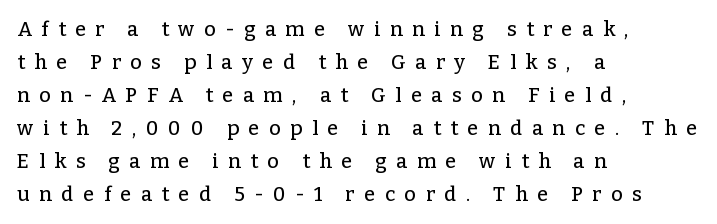
Rendered with straight, roman letterforms. Unmarked baselines from the first word to the last. These lines are set flush left with a ragged right edge. The lines sit at an ordinary, default distance from one another. The letterforms stand isolated, each surrounded by extra space.
